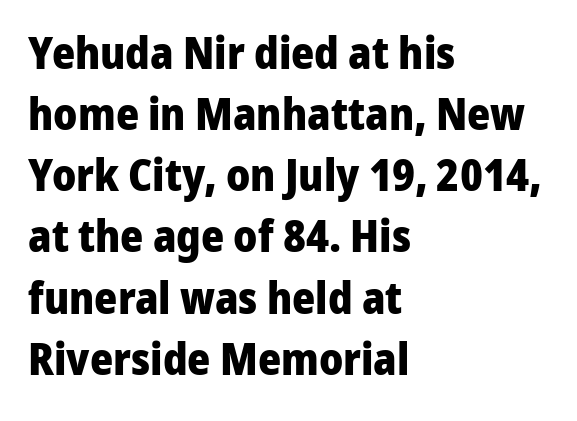
The image shows 44 px heavy sans-serif type, upright; set left-aligned, normal line spacing (1.39x), normal letter spacing, not underlined; low stroke contrast and a medium x-height.
